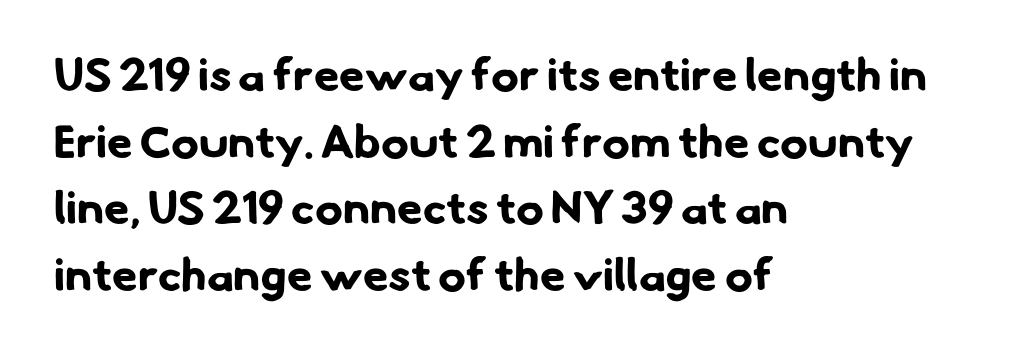
The image shows 46 px bold sans-serif type; set left-aligned, normal line spacing (1.45x), normal letter spacing, not underlined; low stroke contrast and a small x-height.
